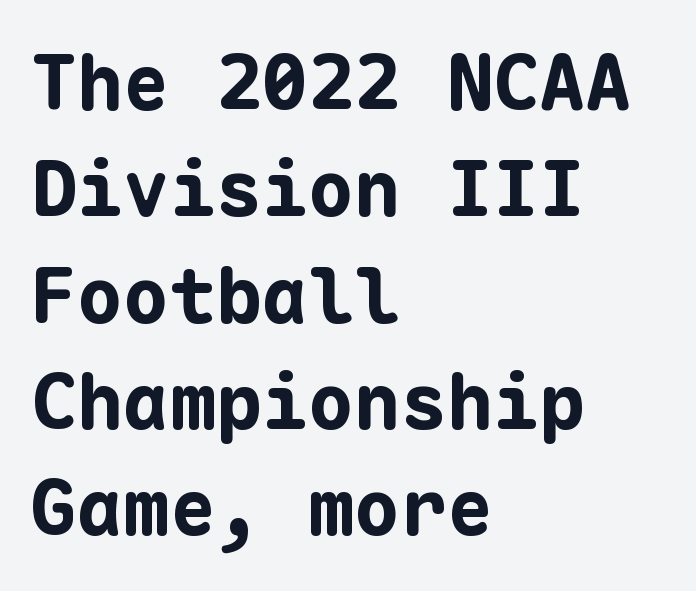
All the whitespace from short lines collects on the right. Students, this is bold: see how much ink each stroke carries. You can tell from the bare stems that sans-serif type was used. Observe the ordinary spacing: letters are neighbours, not strangers.
